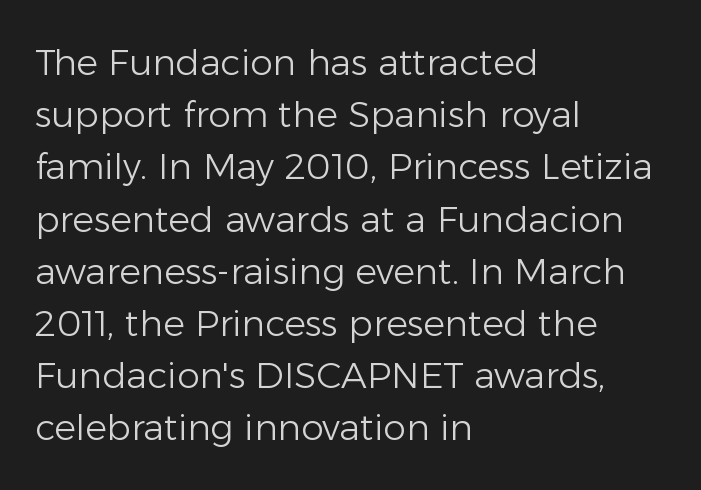
Q: Is the text bold? A: No.
Q: Is the text italic (slanted)? A: No, it is upright.
Q: Is the typeface a serif or a sans-serif typeface? A: Sans-serif.
Q: Is the text underlined? A: No.
Q: How is the paragraph aligned? A: Left-aligned.
Q: Is the spacing between letters normal or unusually wide? A: Normal.
Q: Is the spacing between lines tight, normal or loose? A: Normal.
Q: Width (condensed, normal, or wide)? A: Normal.
Q: Stroke contrast? A: Low.
Q: x-height? A: Medium.
Q: Monospaced? A: No.
